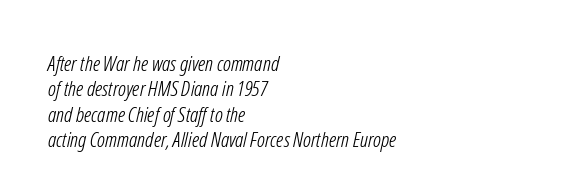
{"bold": "no", "underline": "no", "align": "left", "line_spacing_ratio": 1.21, "letter_spacing": "normal", "letter_spacing_em": 0.0, "glyph_px": 21}
